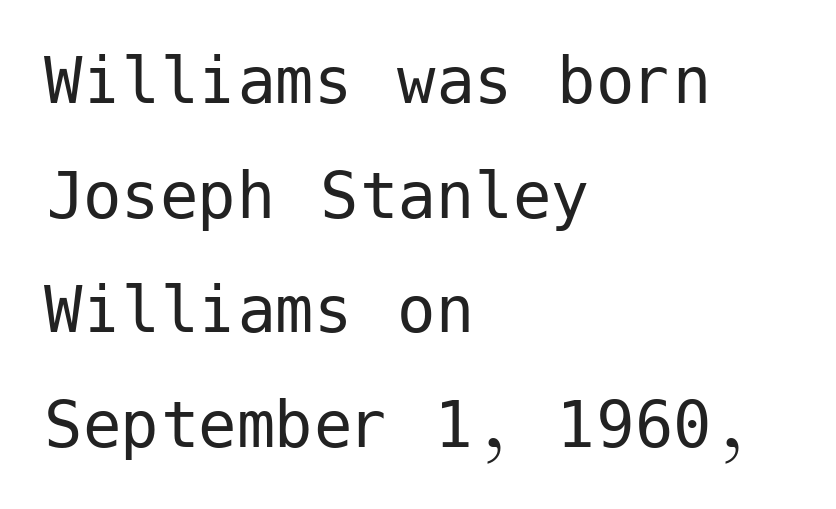
The image shows 77 px regular-weight sans-serif type, upright; set left-aligned, normal line spacing (1.49x), normal letter spacing, not underlined; low stroke contrast and a medium x-height.
